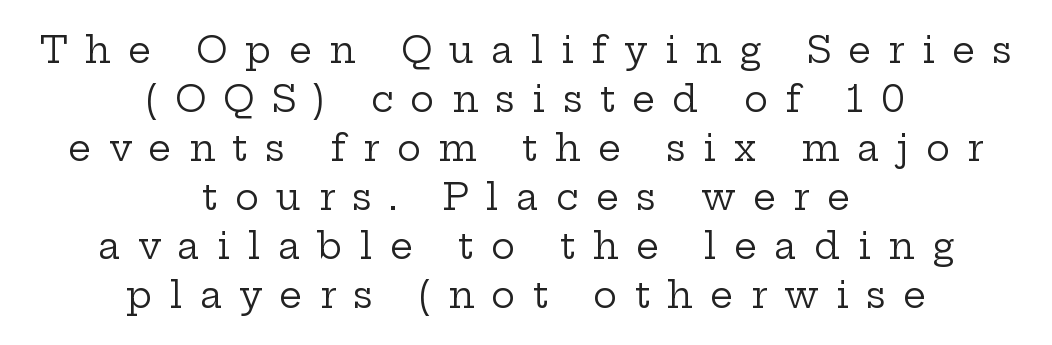
A typesetter would call this heavily tracked-out type. Only glyphs here, with clear space below each row. Classification — serif. A typesetter would mark this as roman, not italic. The cut favours lightness, reaching ordinary text weight at its darkest. The lines sit at an ordinary, default distance from one another.
